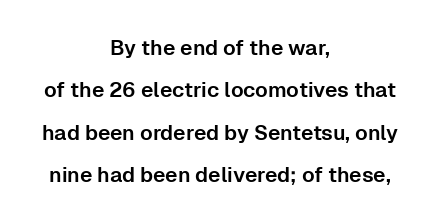
Q: Is the text italic (slanted)? A: No, it is upright.
Q: Is the text underlined? A: No.
Q: How is the paragraph aligned? A: Centered.
Q: Is the spacing between letters normal or unusually wide? A: Normal.
Q: Is the spacing between lines tight, normal or loose? A: Loose.
